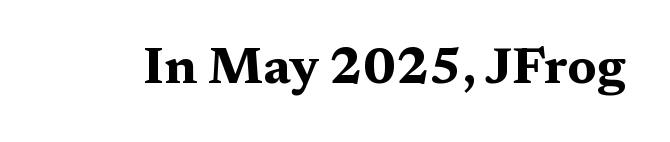
The image shows 51 px bold, wide serif type, upright; set normal letter spacing, not underlined; medium stroke contrast and a medium x-height.
